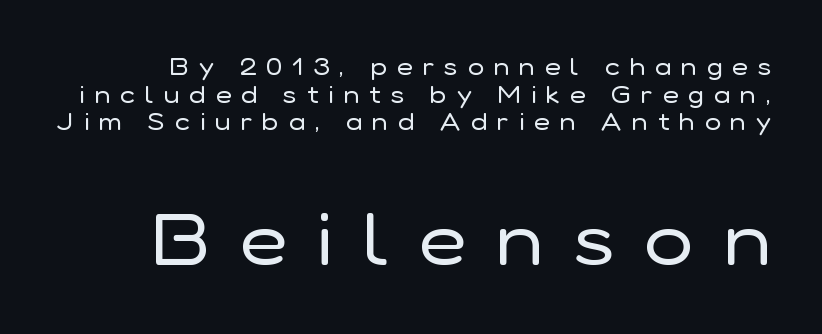
Size contrast runs from small at the top to large at the bottom. The font's upright variant was chosen for this text. This sample uses a sans-serif face. The rendering uses natural spacing where letterforms have individual widths.
